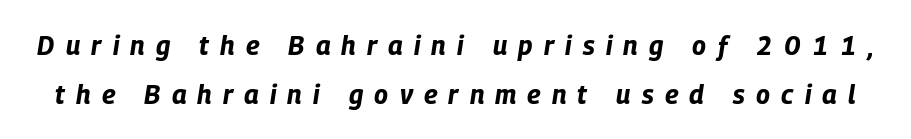
Q: Is the text bold? A: Yes.
Q: Is the text italic (slanted)? A: Yes, it leans right by about 9 degrees.
Q: Is the text underlined? A: No.
Q: Is the spacing between letters normal or unusually wide? A: Unusually wide.
